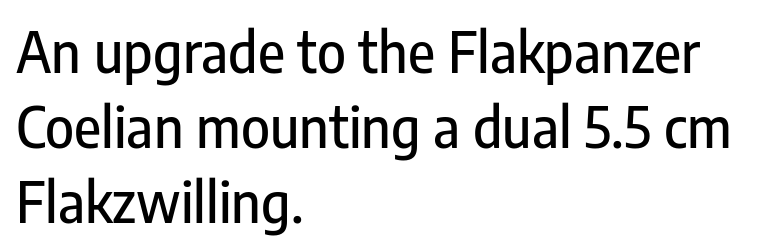
The words here are not underlined. Horizontal alignment here is leftward, the default for most running prose. Serifs: no, the terminals of the letterforms are clean. Each new line begins a customary step beneath the previous one. Note the varied advance widths — an 'i' is clearly narrower than an 'm'. The type sits square on the baseline with zero lean.
